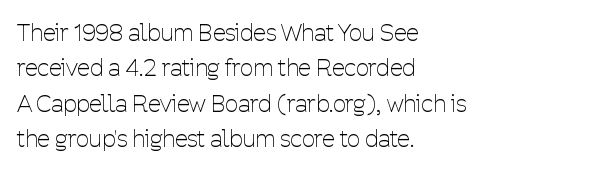
The face looks like a standard text weight, possibly lighter. Vertical strokes here are truly vertical. These lines keep a tight, regular rhythm from letter to letter. Leading matches the norm, producing a regular column. Left-aligned paragraph, ragged on the right. The space directly below the letters is spotless.
